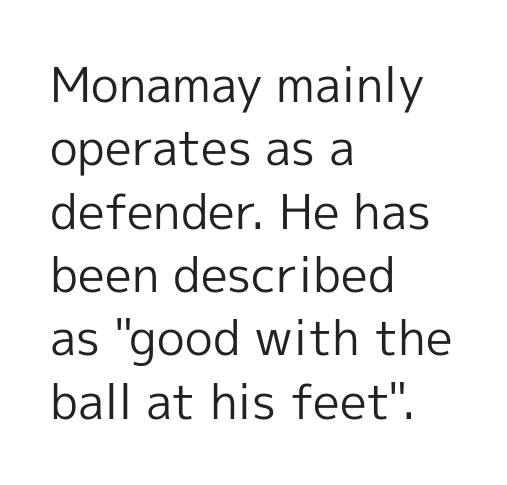
Q: Is the text bold? A: No.
Q: Is the text italic (slanted)? A: No, it is upright.
Q: Is the typeface a serif or a sans-serif typeface? A: Sans-serif.
Q: Is the text underlined? A: No.
Q: How is the paragraph aligned? A: Left-aligned.
Q: Is the spacing between letters normal or unusually wide? A: Normal.
Q: Is the spacing between lines tight, normal or loose? A: Normal.
Q: Width (condensed, normal, or wide)? A: Normal.
Q: x-height? A: Medium.
Q: Monospaced? A: No.
